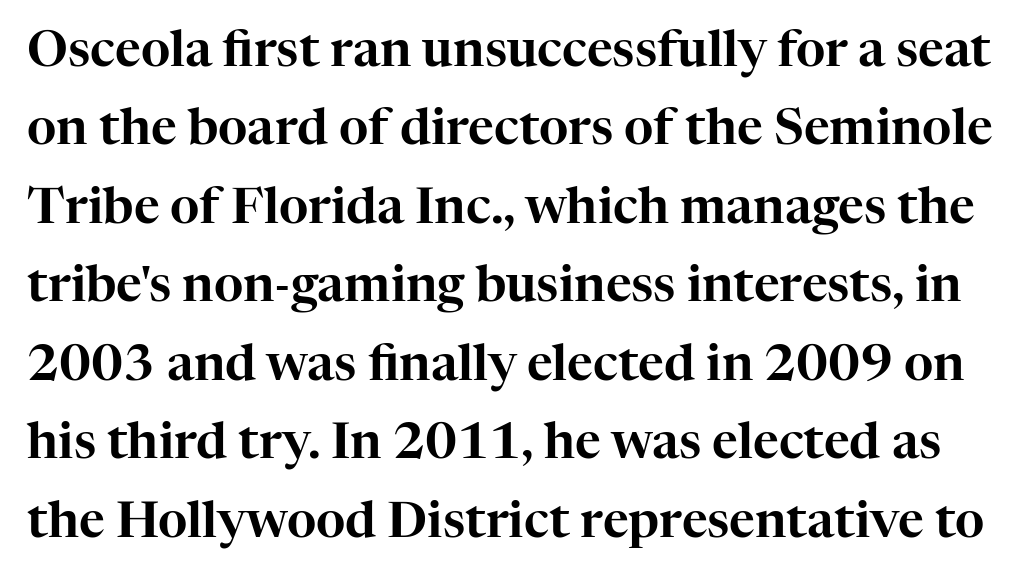
To sum up the face: it has serifs. The lettering stays uniformly vertical, giving the passage a roman look. How are the letters spaced? Ordinarily, with no added tracking. Summary of vertical rhythm: regular, with standard interline spacing. Is this a fixed-width face? No — the glyphs have proportional, varying widths. Plain, unruled lines of type.
